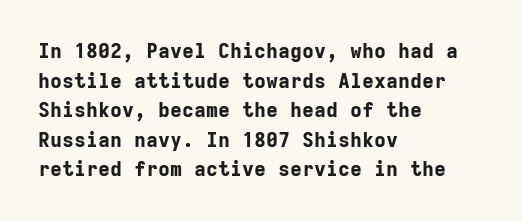
{"italic": "no", "bold": "yes", "underline": "no", "align": "left", "line_spacing": "normal", "line_spacing_ratio": 1.48, "letter_spacing": "normal", "letter_spacing_em": 0.0, "glyph_px": 20}
